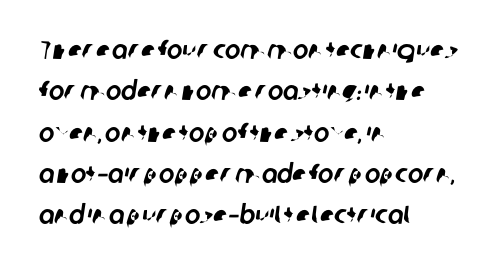
The image shows 26 px text type; set left-aligned, normal line spacing (1.59x), normal letter spacing, not underlined.
